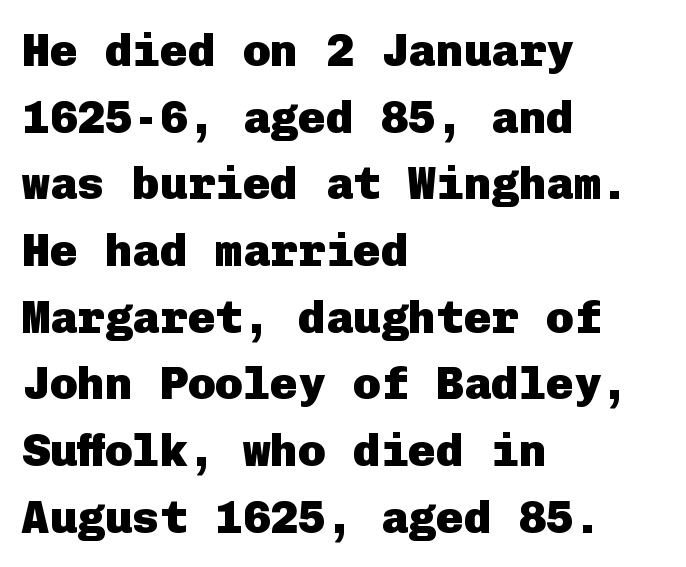
The image shows 46 px heavy sans-serif type, upright; set left-aligned, normal line spacing (1.45x), normal letter spacing, not underlined; low stroke contrast and a medium x-height.
